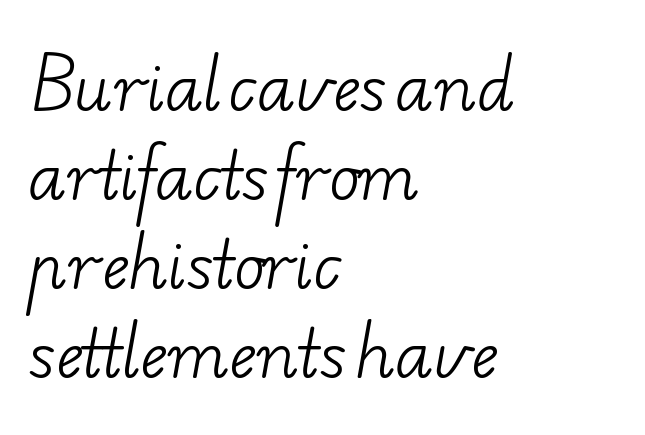
Q: Is the text bold? A: No.
Q: Is the typeface a serif or a sans-serif typeface? A: Serif.
Q: Is the text underlined? A: No.
Q: How is the paragraph aligned? A: Left-aligned.
Q: Is the spacing between letters normal or unusually wide? A: Normal.
Q: Is the spacing between lines tight, normal or loose? A: Normal.
Q: Width (condensed, normal, or wide)? A: Wide.
Q: Stroke contrast? A: Low.
Q: x-height? A: Small.
Q: Monospaced? A: No.
